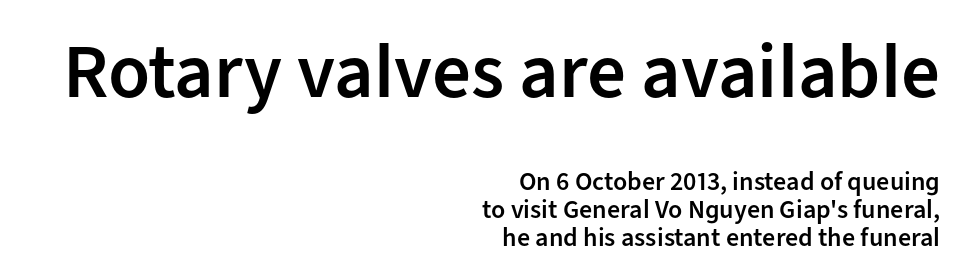
{"serif": "no", "italic": "no", "bold": "semi", "weight": "semibold", "width": "normal", "stroke_contrast": "low", "x_height": "medium", "monospaced": "no", "underline": "no", "align": "right", "line_spacing": "tight", "line_spacing_ratio": 1.08, "letter_spacing": "normal", "letter_spacing_em": 0.0, "larger_block": "first", "size_ratio": 2.96, "glyph_px": 77}
